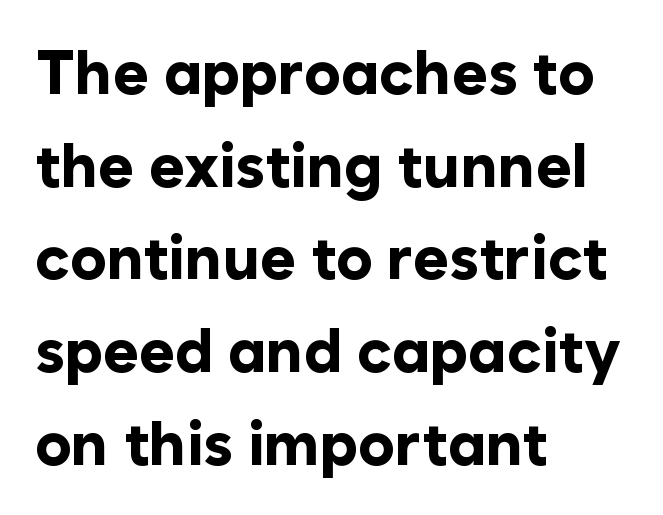
{"serif": "no", "italic": "no", "bold": "yes", "weight": "bold", "width": "normal", "stroke_contrast": "low", "x_height": "medium", "monospaced": "no", "underline": "no", "align": "left", "line_spacing": "normal", "line_spacing_ratio": 1.52, "letter_spacing": "normal", "letter_spacing_em": 0.0, "glyph_px": 61}
